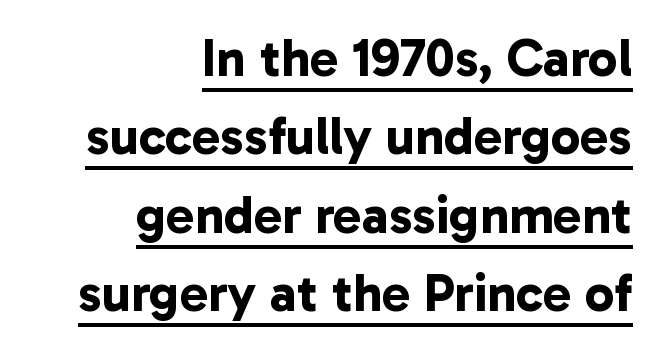
Typographically, this falls in the sans-serif category. The letterforms sit shoulder to shoulder at normal distance. Heft: maximum for text — a bold. Students, observe the line beneath the letters — that is underlining.
